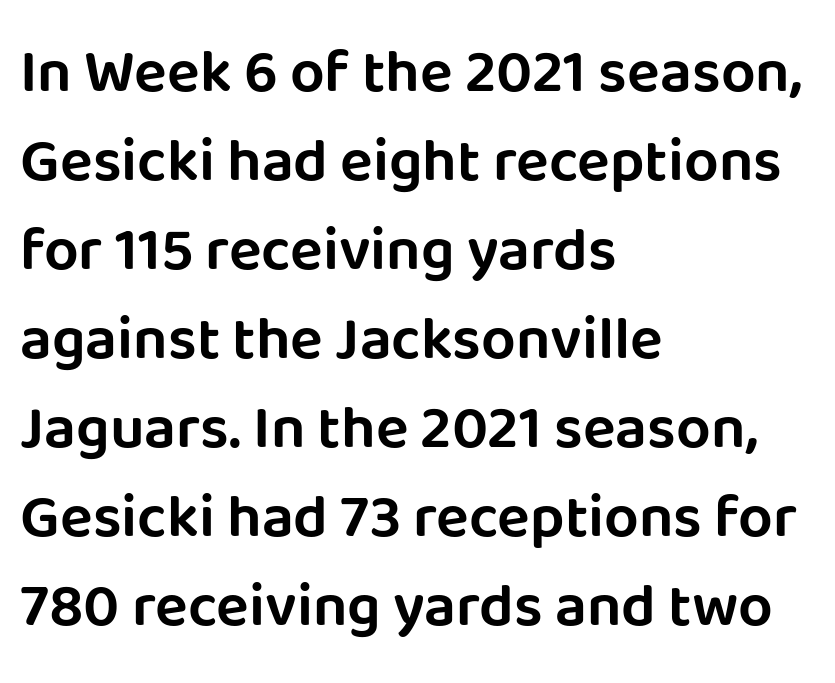
If you drew a ruler down the left edge, every line would touch it. The passage shown has conventional tracking throughout. Nobody drew a line under any word here. These lines are rendered in a variable-pitch font. Serifs: no, the terminals of the letterforms are clean.
